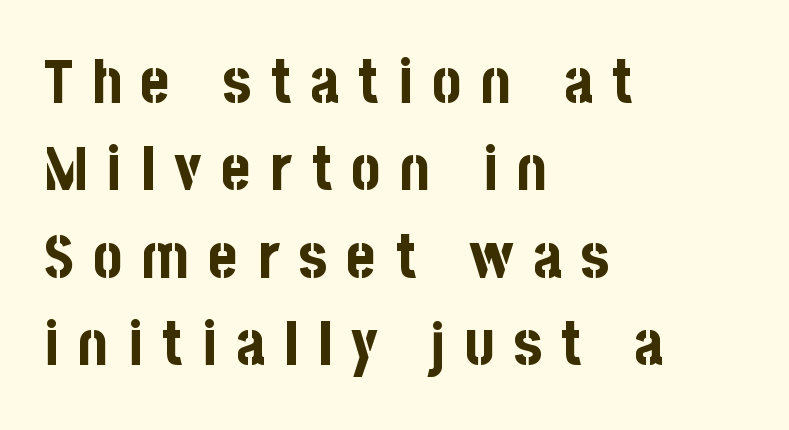
Interline gaps are of average width in this sample. A roman cut, with each character standing at attention. Honestly, there is no underline to notice here at all. Chunky letters — that's bold for sure. The type family on display is of the sans-serif kind. The lines are quadded left.
